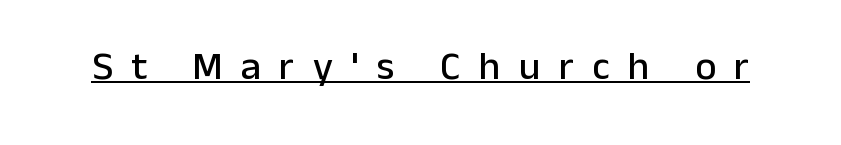
The image shows 40 px sans-serif type, upright; set unusually wide letter spacing (+0.46 em), underlined; low stroke contrast and a medium x-height.
